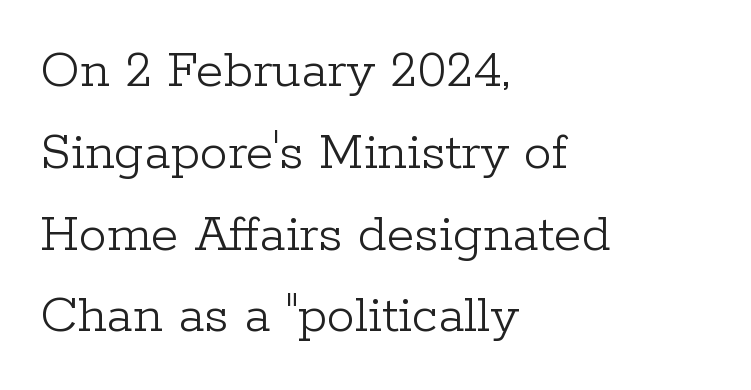
Q: Is the text bold? A: No.
Q: Is the text italic (slanted)? A: No, it is upright.
Q: Is the typeface a serif or a sans-serif typeface? A: Serif.
Q: Is the text underlined? A: No.
Q: How is the paragraph aligned? A: Left-aligned.
Q: Is the spacing between letters normal or unusually wide? A: Normal.
Q: Is the spacing between lines tight, normal or loose? A: Normal.
Q: Width (condensed, normal, or wide)? A: Normal.
Q: Stroke contrast? A: Low.
Q: x-height? A: Medium.
Q: Monospaced? A: No.
